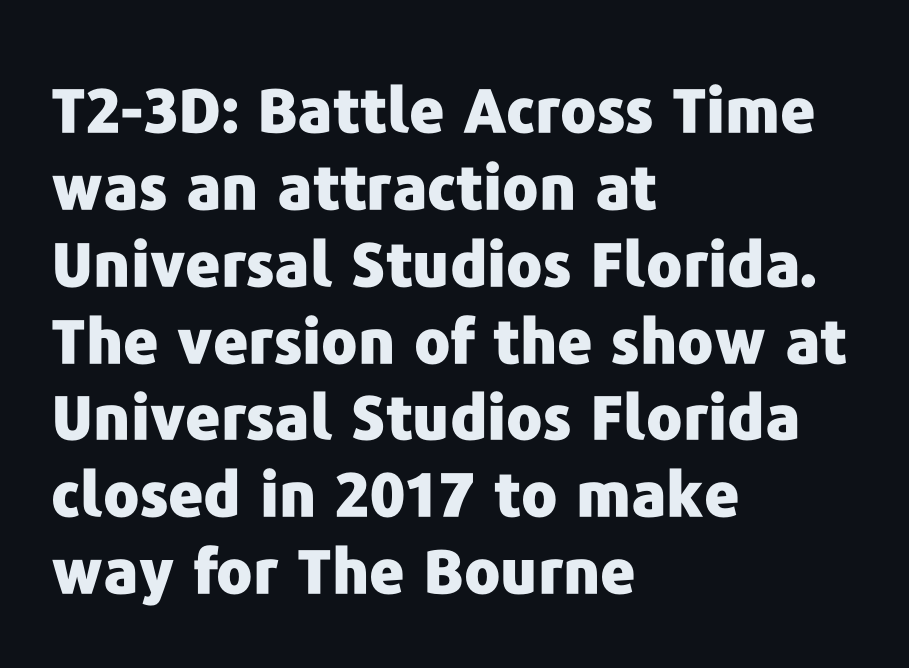
The image shows 61 px heavy sans-serif type, upright; set left-aligned, normal line spacing (1.26x), normal letter spacing, not underlined; low stroke contrast and a medium x-height.
